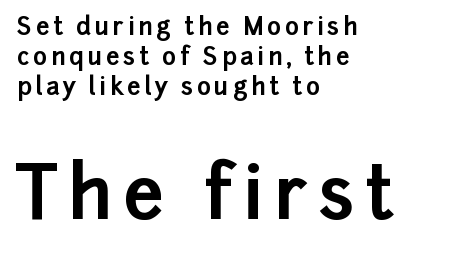
Q: Is the text bold? A: Yes.
Q: Is the text italic (slanted)? A: No, it is upright.
Q: Is the typeface a serif or a sans-serif typeface? A: Sans-serif.
Q: Is the text underlined? A: No.
Q: How is the paragraph aligned? A: Left-aligned.
Q: Is the spacing between lines tight, normal or loose? A: Normal.
Q: Which block of text is set in a larger size, the first (top) or the second (bottom)? A: The second (bottom) one.
Q: Width (condensed, normal, or wide)? A: Normal.
Q: Stroke contrast? A: Low.
Q: x-height? A: Medium.
Q: Monospaced? A: No.
